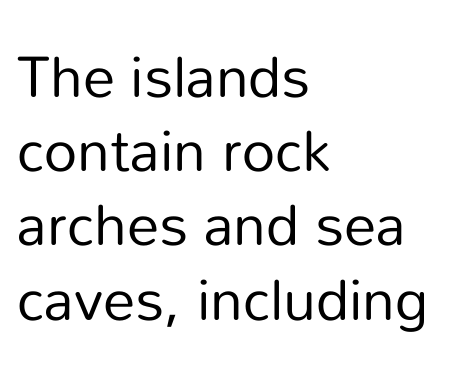
Q: Is the text bold? A: No.
Q: Is the text italic (slanted)? A: No, it is upright.
Q: Is the typeface a serif or a sans-serif typeface? A: Sans-serif.
Q: Is the text underlined? A: No.
Q: How is the paragraph aligned? A: Left-aligned.
Q: Is the spacing between letters normal or unusually wide? A: Normal.
Q: Is the spacing between lines tight, normal or loose? A: Normal.
Q: Width (condensed, normal, or wide)? A: Normal.
Q: Stroke contrast? A: Low.
Q: x-height? A: Medium.
Q: Monospaced? A: No.
